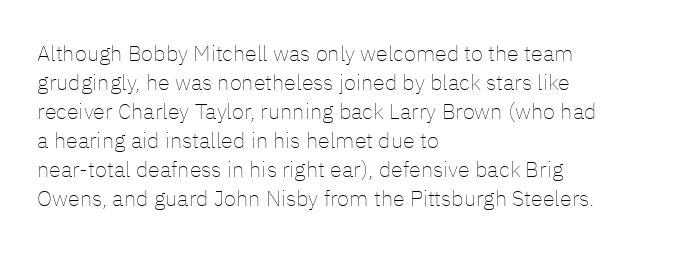
The image shows 22 px text type, upright; set left-aligned, normal line spacing (1.32x), normal letter spacing, not underlined.
